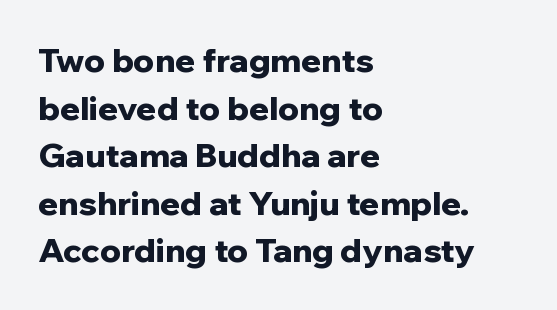
The image shows 33 px bold sans-serif type, upright; set left-aligned, normal line spacing (1.44x), normal letter spacing, not underlined; low stroke contrast and a medium x-height.
